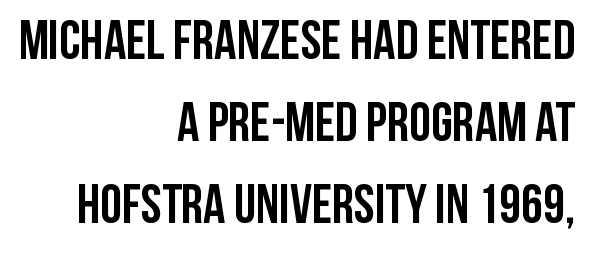
Q: Is the text bold? A: Yes.
Q: Is the text italic (slanted)? A: No, it is upright.
Q: Is the typeface a serif or a sans-serif typeface? A: Sans-serif.
Q: Is the text underlined? A: No.
Q: How is the paragraph aligned? A: Right-aligned.
Q: Is the spacing between letters normal or unusually wide? A: Normal.
Q: Is the spacing between lines tight, normal or loose? A: Normal.
Q: Width (condensed, normal, or wide)? A: Condensed.
Q: Stroke contrast? A: Low.
Q: x-height? A: Large.
Q: Monospaced? A: No.
